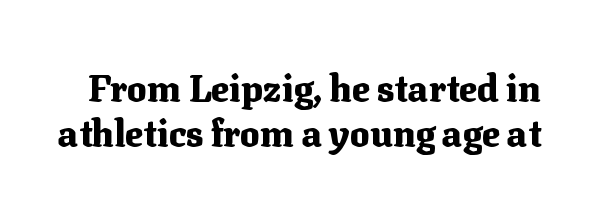
Q: Is the text bold? A: Yes.
Q: Is the text italic (slanted)? A: No, it is upright.
Q: Is the typeface a serif or a sans-serif typeface? A: Serif.
Q: Is the text underlined? A: No.
Q: Is the spacing between letters normal or unusually wide? A: Normal.
Q: Width (condensed, normal, or wide)? A: Normal.
Q: Stroke contrast? A: Medium.
Q: x-height? A: Medium.
Q: Monospaced? A: No.
